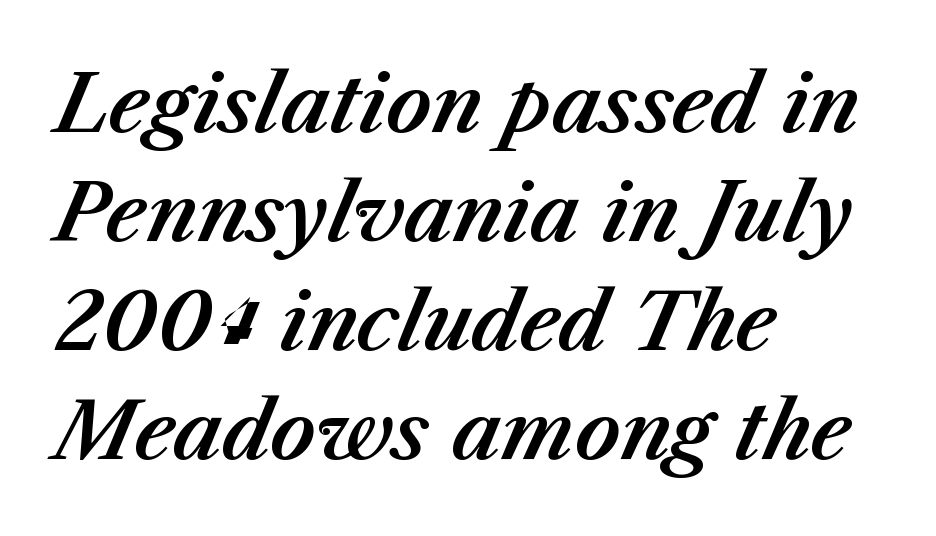
The image shows 79 px text type, italic (leaning right); set left-aligned, normal line spacing (1.38x), normal letter spacing, not underlined; medium stroke contrast and a medium x-height.
